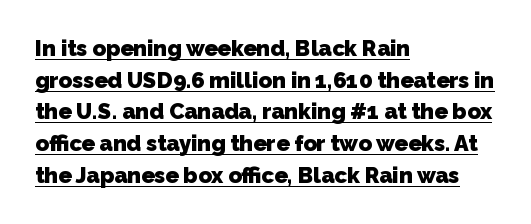
The image shows 22 px bold type; set left-aligned, normal line spacing (1.44x), normal letter spacing, underlined.
